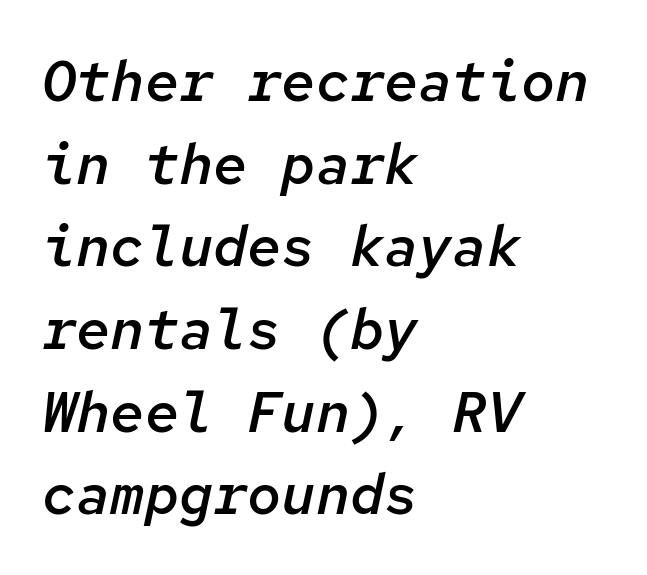
Check under the words: just untouched page. Does the leading feel generous? No, just average. The typography opts for an oblique posture over an upright one. Each word holds together tightly as a unit, with standard inter-letter gaps.
